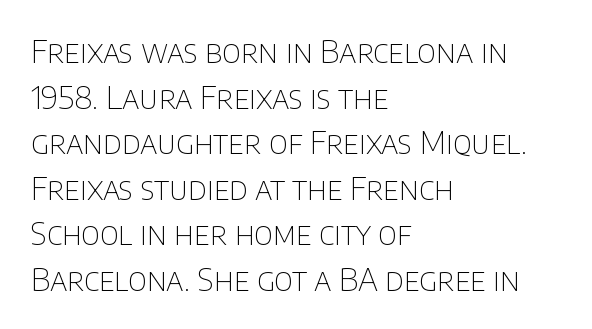
{"serif": "no", "italic": "no", "bold": "no", "weight": "thin", "width": "normal", "stroke_contrast": "low", "x_height": "large", "monospaced": "no", "underline": "no", "align": "left", "line_spacing": "normal", "line_spacing_ratio": 1.47, "letter_spacing": "normal", "letter_spacing_em": 0.0, "glyph_px": 31}
